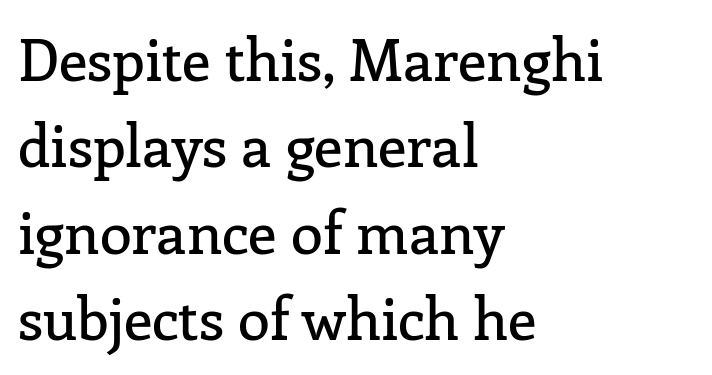
Layout note: lines flush left. The block of text has a typical density, with ordinary space between rows. The strip under each line holds only bare page. Are there feet on the stems? There are — it's a serif. Do the letters lean? They stand straight.
